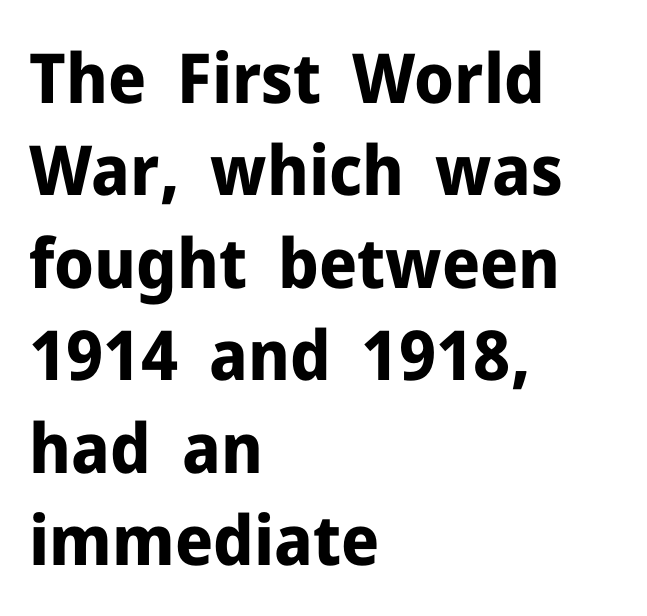
The image shows 69 px bold sans-serif type, upright; set left-aligned, normal line spacing (1.34x), normal letter spacing, not underlined; low stroke contrast and a medium x-height.
